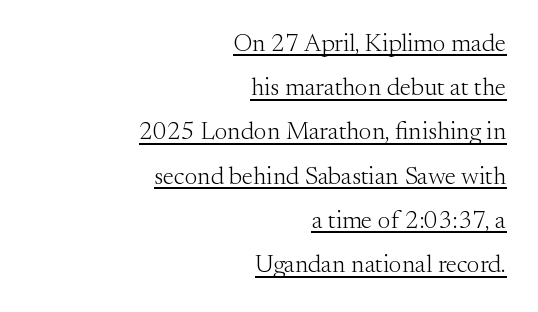
Q: Is the text bold? A: No.
Q: Is the text italic (slanted)? A: No, it is upright.
Q: Is the text underlined? A: Yes.
Q: How is the paragraph aligned? A: Right-aligned.
Q: Is the spacing between letters normal or unusually wide? A: Normal.
